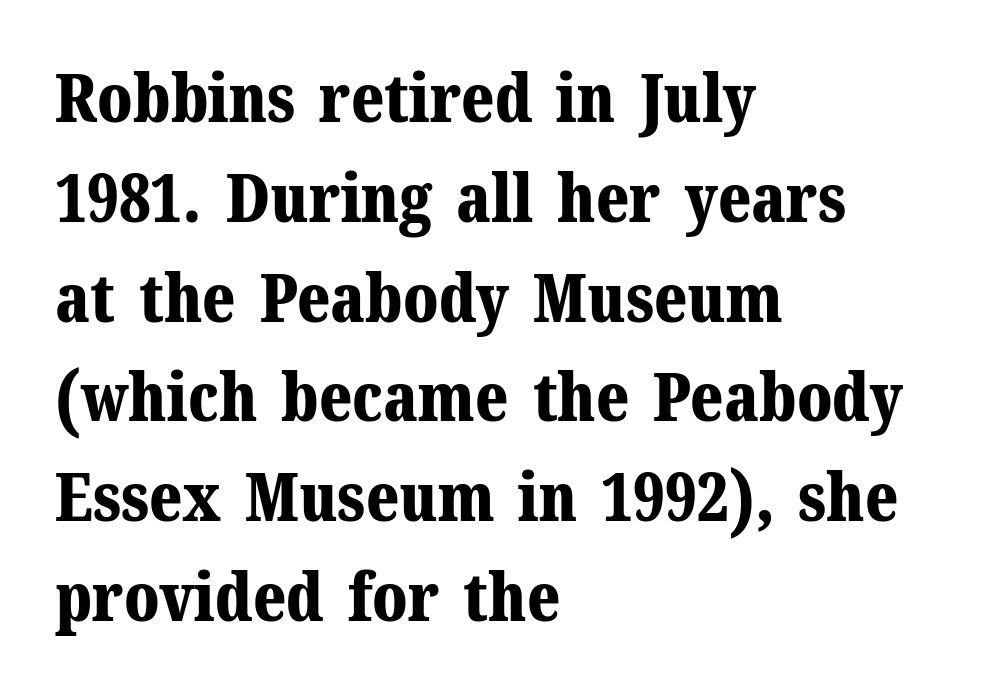
The image shows 67 px bold serif type, upright; set left-aligned, normal line spacing (1.49x), normal letter spacing, not underlined; medium stroke contrast and a medium x-height.
